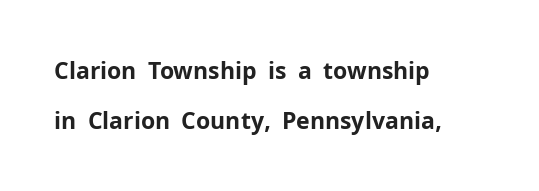
Q: Is the text bold? A: Yes.
Q: Is the text italic (slanted)? A: No, it is upright.
Q: Is the text underlined? A: No.
Q: How is the paragraph aligned? A: Left-aligned.
Q: Is the spacing between letters normal or unusually wide? A: Normal.
Q: Is the spacing between lines tight, normal or loose? A: Loose.
